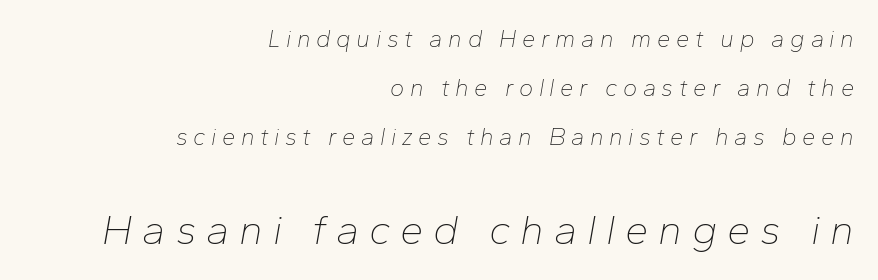
Q: Is the text bold? A: No.
Q: Is the text italic (slanted)? A: Yes, it leans right by about 10 degrees.
Q: Is the text underlined? A: No.
Q: How is the paragraph aligned? A: Right-aligned.
Q: Is the spacing between letters normal or unusually wide? A: Unusually wide.
Q: Is the spacing between lines tight, normal or loose? A: Loose.
Q: Which block of text is set in a larger size, the first (top) or the second (bottom)? A: The second (bottom) one.
Q: Width (condensed, normal, or wide)? A: Normal.
Q: Stroke contrast? A: Low.
Q: x-height? A: Medium.
Q: Monospaced? A: No.
